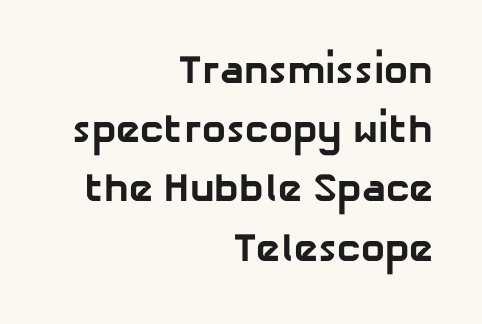
{"serif": "no", "bold": "yes", "weight": "bold", "width": "normal", "stroke_contrast": "low", "x_height": "medium", "monospaced": "no", "underline": "no", "align": "right", "line_spacing": "normal", "line_spacing_ratio": 1.48, "letter_spacing": "normal", "letter_spacing_em": 0.0, "glyph_px": 40}
